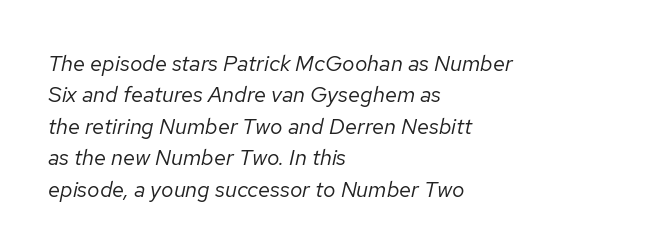
The image shows 22 px text type, italic (leaning right); set left-aligned, normal line spacing (1.43x), normal letter spacing, not underlined.
